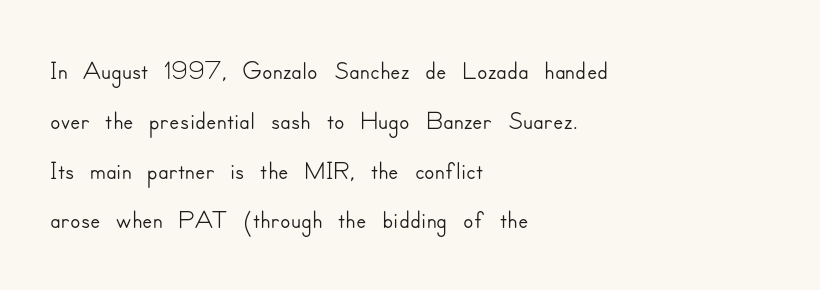
The image shows 38 px sans-serif type, upright; set left-aligned, normal line spacing (1.31x), normal letter spacing, not underlined; low stroke contrast and a small x-height.
